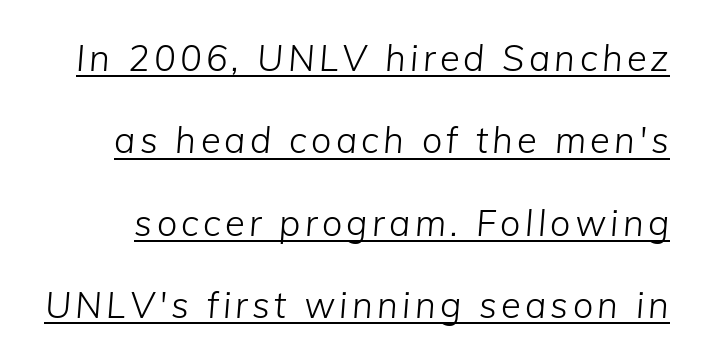
Q: Is the text bold? A: No.
Q: Is the text italic (slanted)? A: Yes, it leans right by about 5 degrees.
Q: Is the text underlined? A: Yes.
Q: Is the spacing between lines tight, normal or loose? A: Loose.
Q: Width (condensed, normal, or wide)? A: Normal.
Q: Stroke contrast? A: Low.
Q: x-height? A: Medium.
Q: Monospaced? A: No.
